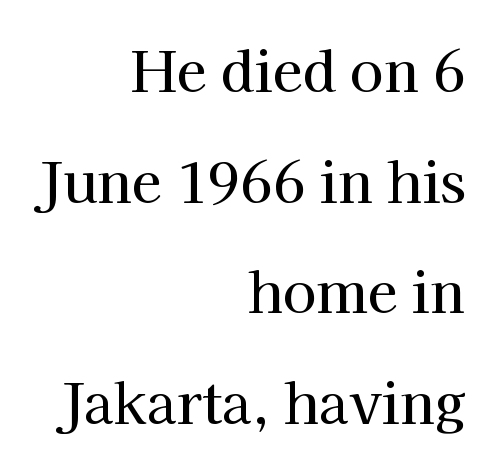
The specimen omits any rule beneath the text block's lines. Reading down the block, your eye finds every line finishing at a fixed right position. Observe the ordinary spacing: letters are neighbours, not strangers. Posture: straight, roman, zero tilt. Note: serifs present on the glyphs. Is there much room between lines? Yes — plenty of vertical air separates them.
